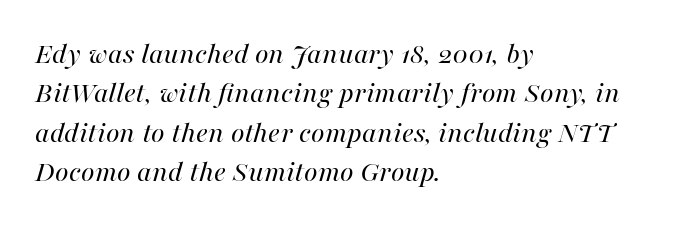
Summary of weight: not heavy and not bold. Horizontal bands of white between lines are of average thickness. This is oblique type, the kind used for emphasis or titles. Looks like regular typesetting: each glyph gets only the width it needs. Tracking value appears to be zero — textbook default spacing. Horizontally, the lines are justified to the leading edge only.
